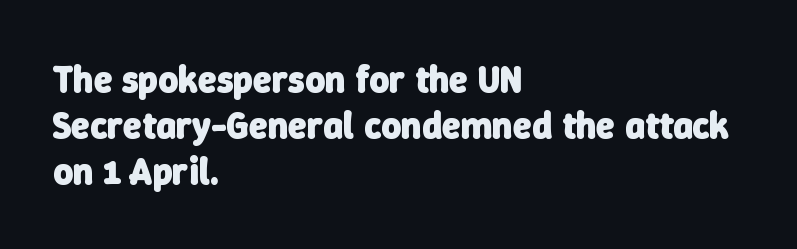
The image shows 38 px heavy sans-serif type; set left-aligned, line spacing 1.21x, normal letter spacing, not underlined; low stroke contrast and a medium x-height.
